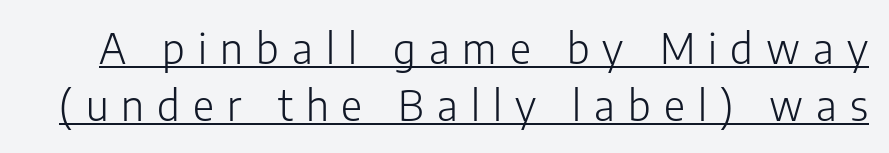
The image shows 41 px light sans-serif type, upright; set normal line spacing (1.4x), unusually wide letter spacing (+0.32 em), underlined; low stroke contrast and a medium x-height.
